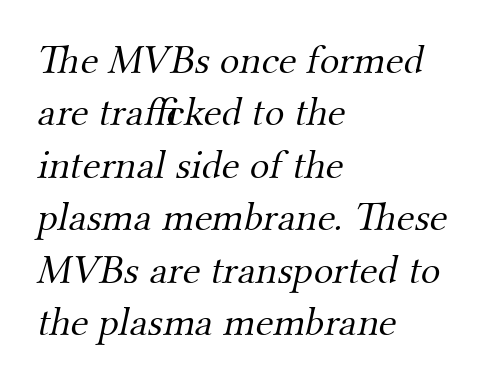
The image shows 41 px light serif type; set left-aligned, normal line spacing (1.28x), normal letter spacing, not underlined; medium stroke contrast and a small x-height.
